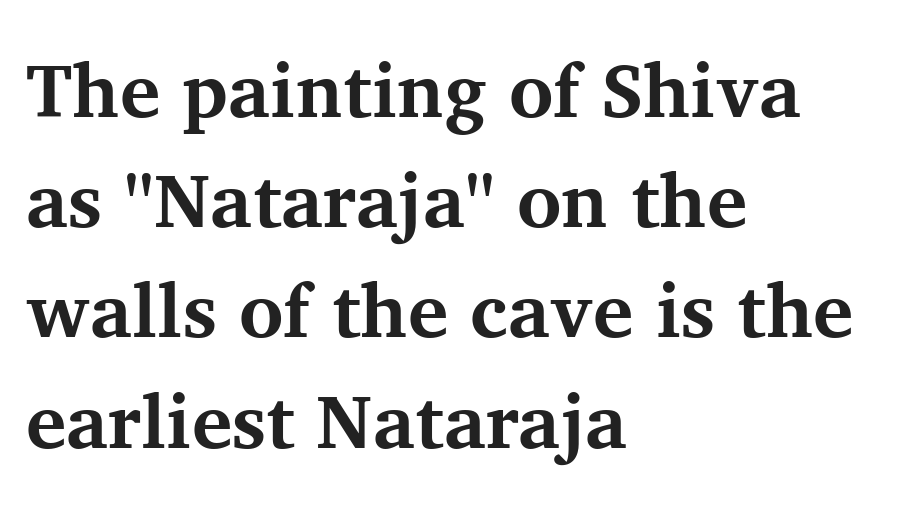
{"serif": "yes", "italic": "no", "bold": "yes", "weight": "bold", "width": "normal", "stroke_contrast": "medium", "x_height": "medium", "monospaced": "no", "underline": "no", "align": "left", "line_spacing": "normal", "line_spacing_ratio": 1.45, "letter_spacing": "normal", "letter_spacing_em": 0.0, "glyph_px": 76}
